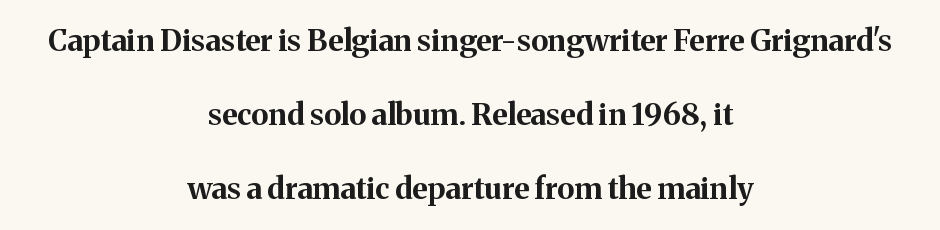
The image shows 30 px bold serif type, upright; set centered, loose line spacing (2.47x), normal letter spacing, not underlined; medium stroke contrast and a medium x-height.
